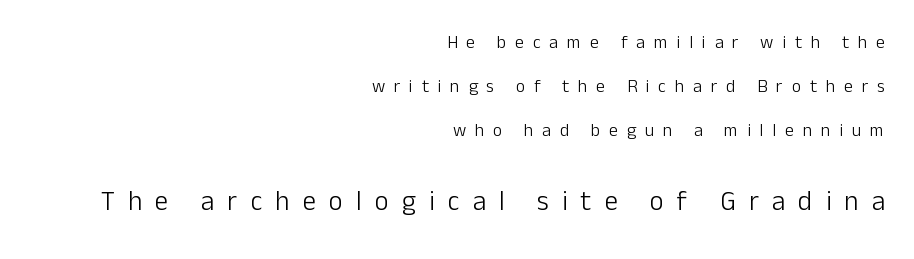
The image shows 27 px text type, upright; set right-aligned, loose line spacing (2.44x), unusually wide letter spacing (+0.49 em), not underlined; the second (bottom) block is 1.5x larger.
